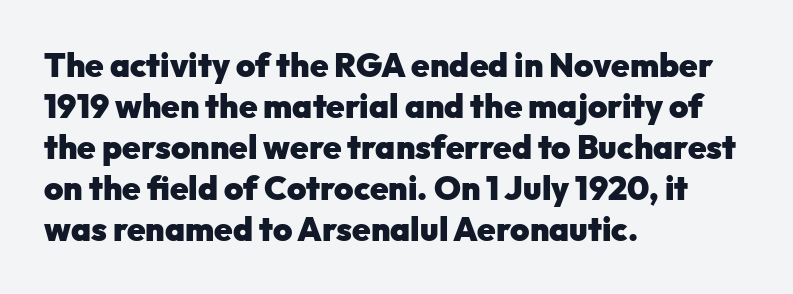
{"serif": "no", "italic": "no", "bold": "yes", "weight": "heavy", "width": "normal", "stroke_contrast": "low", "x_height": "medium", "monospaced": "no", "underline": "no", "align": "left", "line_spacing_ratio": 1.24, "letter_spacing": "normal", "letter_spacing_em": 0.0, "glyph_px": 33}
